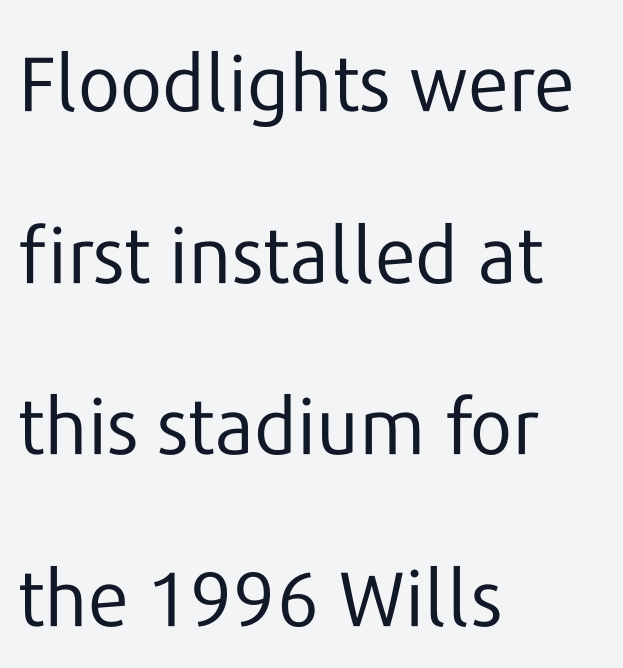
The image shows 77 px regular-weight sans-serif type, upright; set left-aligned, loose line spacing (2.23x), normal letter spacing, not underlined; low stroke contrast and a medium x-height.
